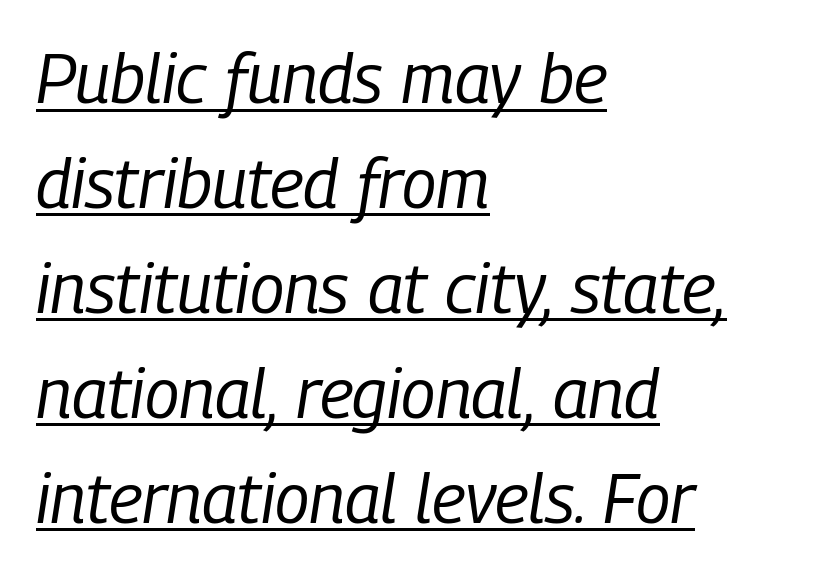
Does the copy run flush right? No — it runs flush left. This sample has the flowing, uneven cadence of proportional lettering. Italic? Definitely — the glyphs are oblique. The glyphs are accompanied by a horizontal stroke just below them.
